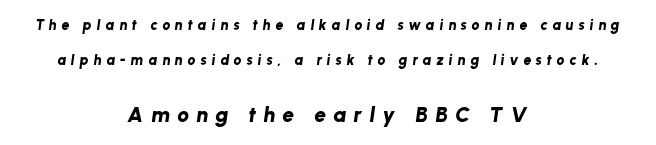
{"italic": "yes", "lean": "right", "slant_degrees": 8, "bold": "yes", "underline": "no", "align": "center", "line_spacing": "loose", "line_spacing_ratio": 2.48, "letter_spacing": "wide", "letter_spacing_em": 0.35, "larger_block": "second", "size_ratio": 1.5, "glyph_px": 21}
